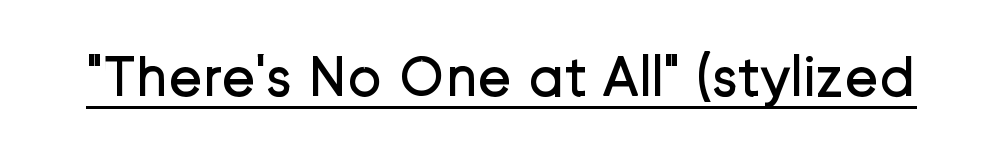
The image shows 58 px regular-weight sans-serif type, upright; set normal letter spacing, underlined; low stroke contrast and a medium x-height.
